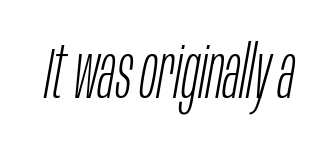
Observe the lean: these are italic letterforms. Stroke mass is kept to a normal reading level or below. This sample has the flowing, uneven cadence of proportional lettering. Short note: letters normally spaced. This rendering features lettering with no underline.
